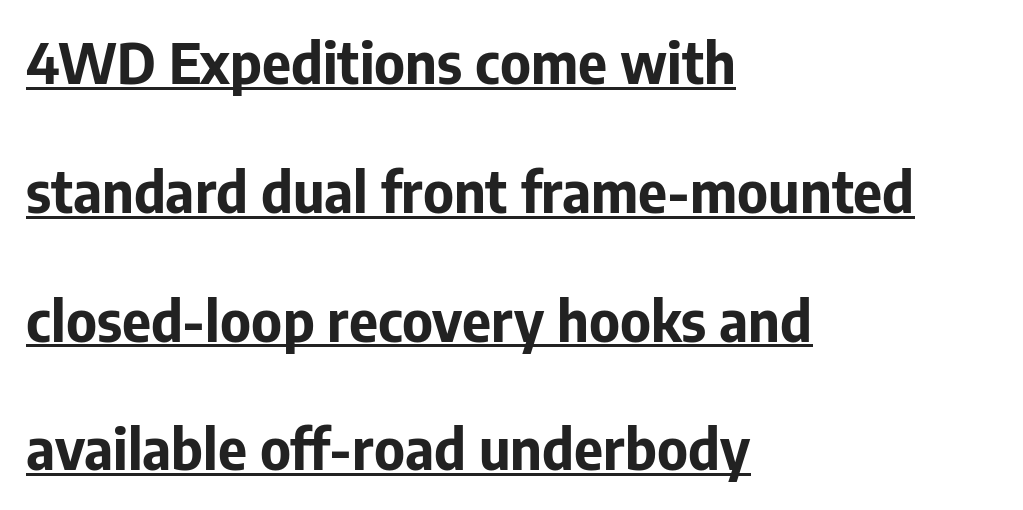
Q: Is the text bold? A: Yes.
Q: Is the text italic (slanted)? A: No, it is upright.
Q: Is the typeface a serif or a sans-serif typeface? A: Sans-serif.
Q: Is the text underlined? A: Yes.
Q: How is the paragraph aligned? A: Left-aligned.
Q: Is the spacing between letters normal or unusually wide? A: Normal.
Q: Is the spacing between lines tight, normal or loose? A: Loose.
Q: Width (condensed, normal, or wide)? A: Normal.
Q: Stroke contrast? A: Low.
Q: x-height? A: Medium.
Q: Monospaced? A: No.
